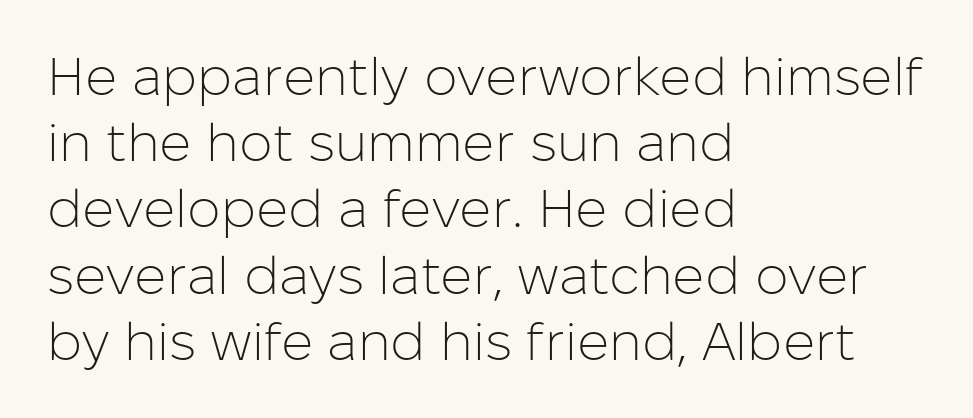
{"serif": "no", "italic": "no", "bold": "no", "weight": "light", "width": "normal", "stroke_contrast": "low", "x_height": "medium", "monospaced": "no", "underline": "no", "align": "left", "line_spacing": "normal", "line_spacing_ratio": 1.25, "letter_spacing": "normal", "letter_spacing_em": 0.0, "glyph_px": 53}
